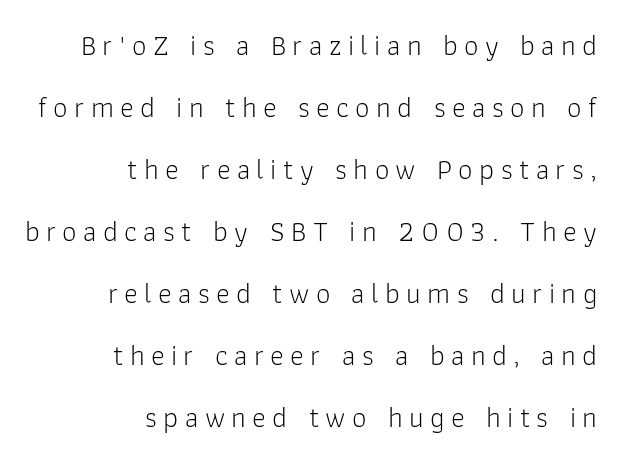
Plain, unruled lines of type. The characters display no serif detailing; their extremities are plain. These lines were composed using upright roman letters. The face used here is proportionally spaced, like ordinary book or web type. The space between consecutive lines is lavish. Short note: letters widely spaced.
